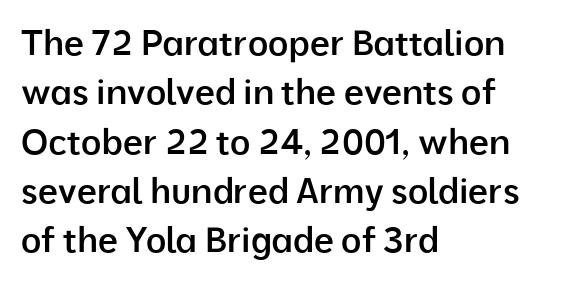
Each letter keeps its own natural width here, so spacing adapts to shape. Does the type have serifs? No, each stem ends abruptly. The rendering uses a semibold face; strokes are thickened but not to full bold. The vertical gap from one line to the next is medium.
